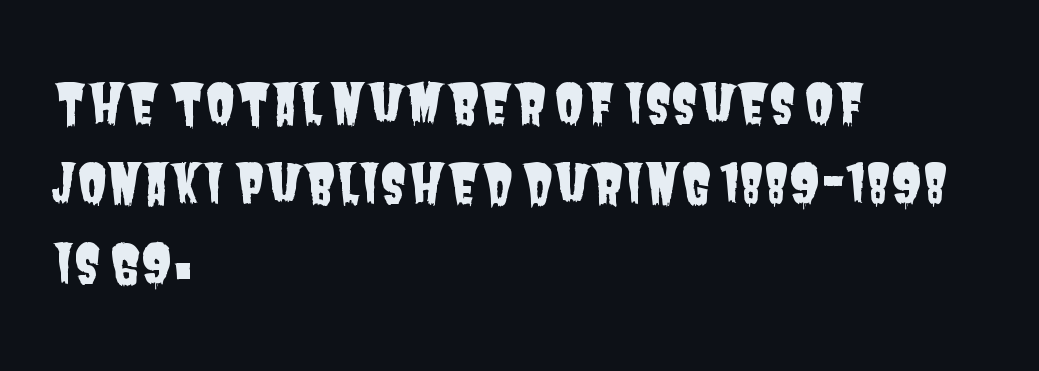
{"serif": "no", "width": "condensed", "stroke_contrast": "low", "x_height": "large", "monospaced": "no", "underline": "no", "align": "left", "line_spacing": "normal", "line_spacing_ratio": 1.48, "letter_spacing": "normal", "letter_spacing_em": 0.0, "glyph_px": 54}
